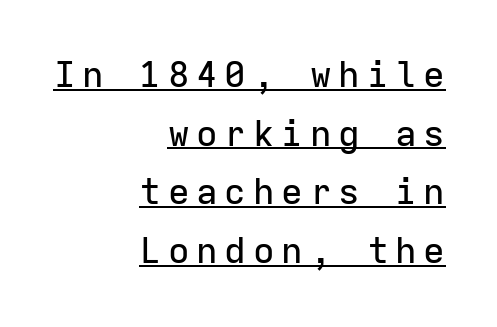
Q: Is the text italic (slanted)? A: No, it is upright.
Q: Is the typeface a serif or a sans-serif typeface? A: Sans-serif.
Q: Is the text underlined? A: Yes.
Q: How is the paragraph aligned? A: Right-aligned.
Q: Is the spacing between lines tight, normal or loose? A: Normal.
Q: Width (condensed, normal, or wide)? A: Normal.
Q: Stroke contrast? A: Low.
Q: x-height? A: Medium.
Q: Monospaced? A: Yes.
